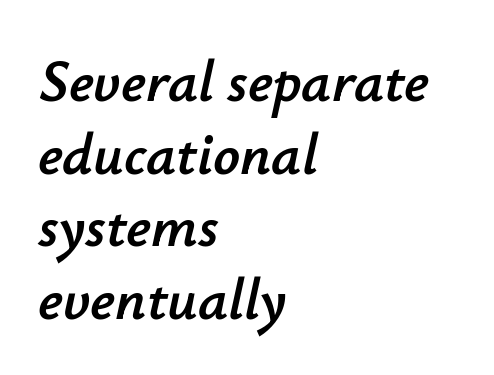
{"italic": "yes", "lean": "right", "slant_degrees": 12, "width": "normal", "stroke_contrast": "low", "x_height": "small", "monospaced": "no", "underline": "no", "align": "left", "line_spacing_ratio": 1.23, "letter_spacing": "normal", "letter_spacing_em": 0.0, "glyph_px": 59}
